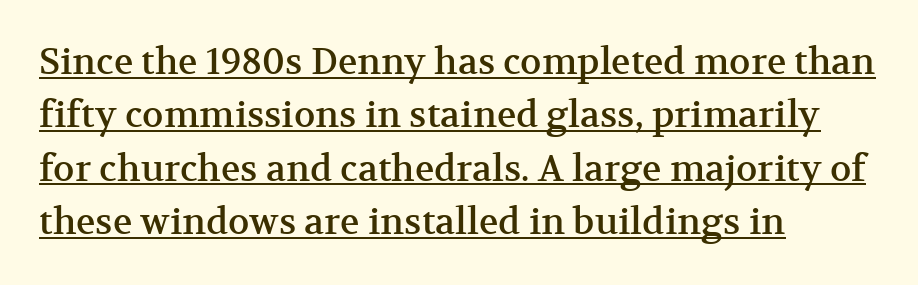
{"serif": "yes", "italic": "no", "width": "normal", "stroke_contrast": "medium", "x_height": "medium", "monospaced": "no", "underline": "yes", "align": "left", "line_spacing": "normal", "line_spacing_ratio": 1.48, "letter_spacing": "normal", "letter_spacing_em": 0.0, "glyph_px": 36}
